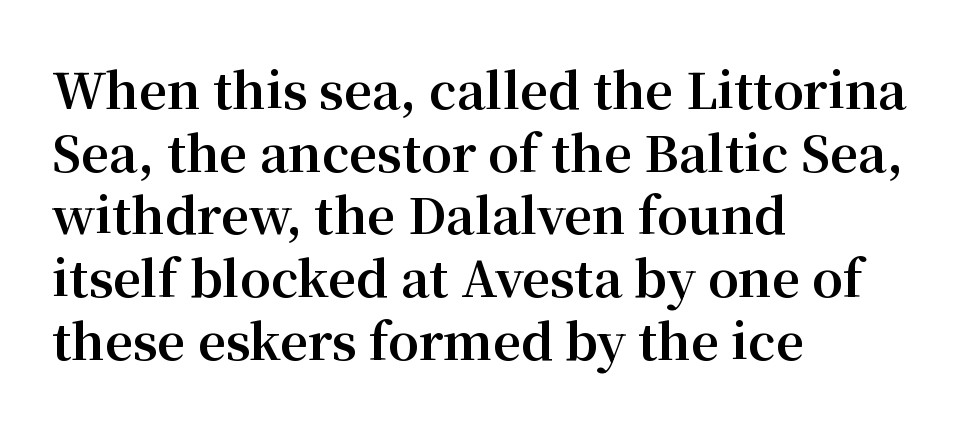
Q: Is the text bold? A: Yes.
Q: Is the text italic (slanted)? A: No, it is upright.
Q: Is the typeface a serif or a sans-serif typeface? A: Serif.
Q: Is the text underlined? A: No.
Q: How is the paragraph aligned? A: Left-aligned.
Q: Is the spacing between letters normal or unusually wide? A: Normal.
Q: Is the spacing between lines tight, normal or loose? A: Normal.
Q: Width (condensed, normal, or wide)? A: Normal.
Q: Stroke contrast? A: Medium.
Q: x-height? A: Medium.
Q: Monospaced? A: No.
